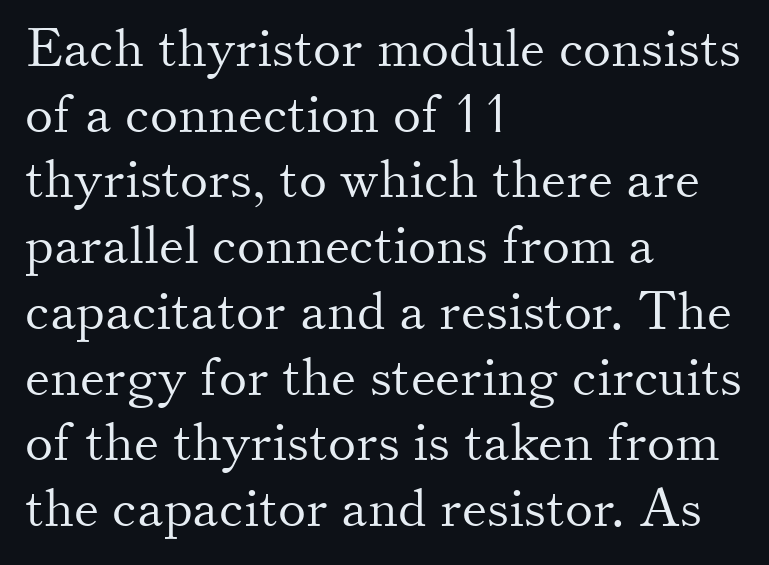
The image shows 53 px light serif type, upright; set left-aligned, line spacing 1.24x, normal letter spacing, not underlined; medium stroke contrast and a small x-height.
